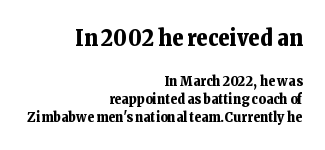
{"italic": "no", "bold": "yes", "underline": "no", "align": "right", "line_spacing": "normal", "line_spacing_ratio": 1.31, "letter_spacing": "normal", "letter_spacing_em": 0.0, "larger_block": "first", "size_ratio": 1.64, "glyph_px": 23}
